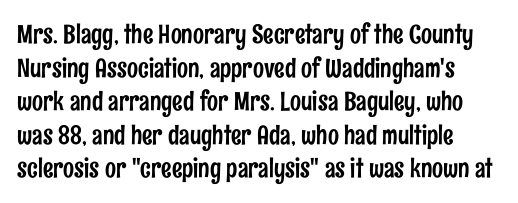
Vertical spacing — default. Nothing unusual about the tracking: characters are spaced as the font intends. Plain, unruled lines of type. Every character sits straight up, as roman type does.
